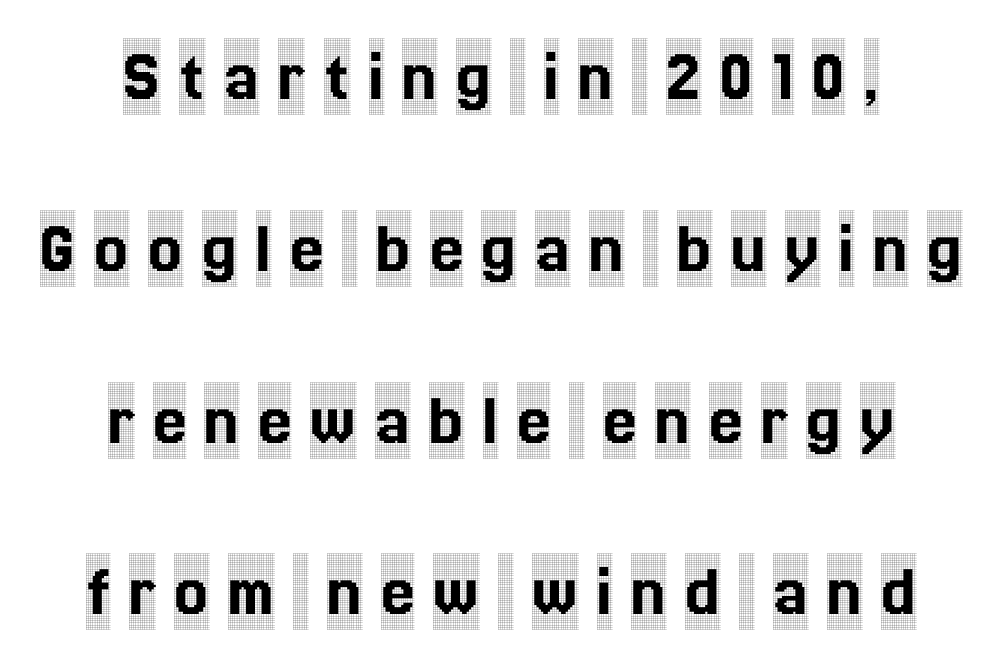
Q: Is the text italic (slanted)? A: No, it is upright.
Q: Is the typeface a serif or a sans-serif typeface? A: Serif.
Q: Is the text underlined? A: No.
Q: How is the paragraph aligned? A: Centered.
Q: Is the spacing between letters normal or unusually wide? A: Unusually wide.
Q: Is the spacing between lines tight, normal or loose? A: Loose.
Q: Width (condensed, normal, or wide)? A: Condensed.
Q: x-height? A: Large.
Q: Monospaced? A: No.
